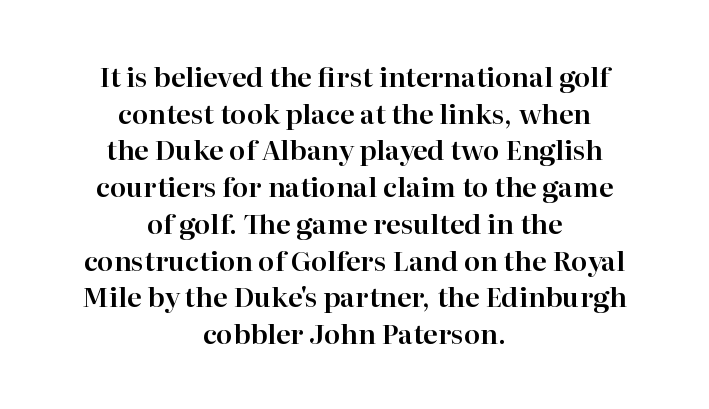
{"italic": "no", "underline": "no", "align": "center", "line_spacing": "normal", "line_spacing_ratio": 1.36, "letter_spacing": "normal", "letter_spacing_em": 0.0, "glyph_px": 27}
